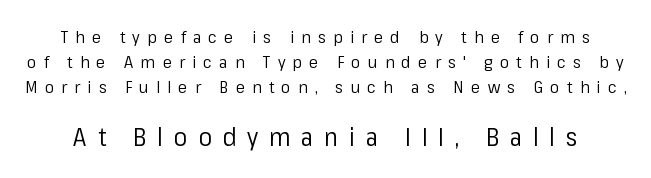
Letters have the restrained weight of plain body copy at most. Someone cranked the tracking dial way up on this one. Of the two passages, the one underneath uses the larger point size. These lines sit exactly where default settings would place them. Words float on clear page, feet unadorned. Does the lettering tilt? It doesn't — this is upright.
